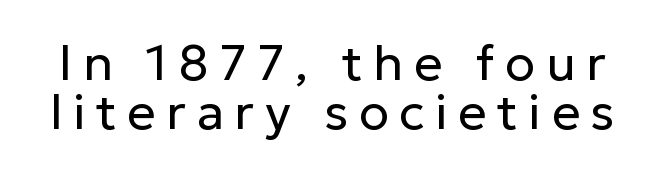
Q: Is the text bold? A: No.
Q: Is the text italic (slanted)? A: No, it is upright.
Q: Is the typeface a serif or a sans-serif typeface? A: Sans-serif.
Q: Is the text underlined? A: No.
Q: Is the spacing between letters normal or unusually wide? A: Unusually wide.
Q: Is the spacing between lines tight, normal or loose? A: Tight.
Q: Width (condensed, normal, or wide)? A: Normal.
Q: Stroke contrast? A: Low.
Q: x-height? A: Medium.
Q: Monospaced? A: No.
